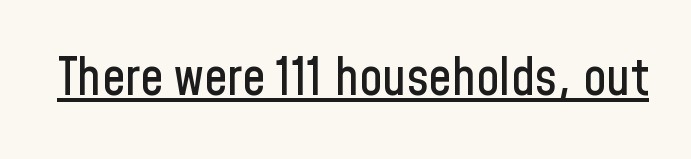
{"serif": "no", "italic": "no", "width": "condensed", "stroke_contrast": "low", "x_height": "medium", "monospaced": "no", "underline": "yes", "letter_spacing": "normal", "letter_spacing_em": 0.0, "glyph_px": 52}
